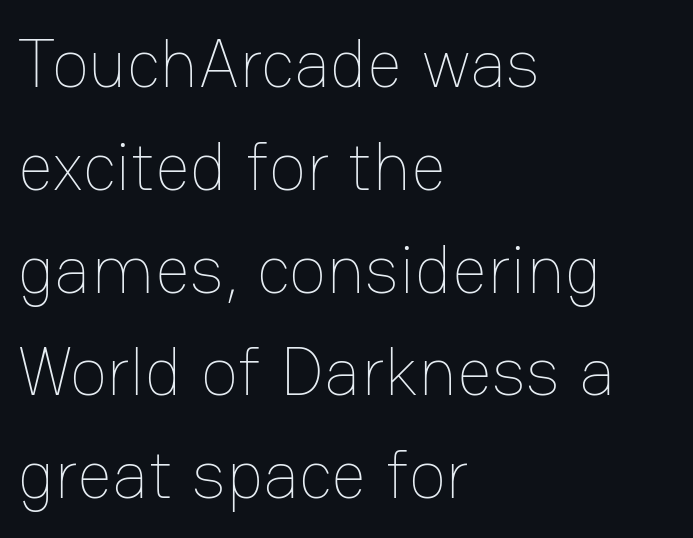
Q: Is the text bold? A: No.
Q: Is the text italic (slanted)? A: No, it is upright.
Q: Is the text underlined? A: No.
Q: How is the paragraph aligned? A: Left-aligned.
Q: Is the spacing between letters normal or unusually wide? A: Normal.
Q: Is the spacing between lines tight, normal or loose? A: Normal.
Q: Width (condensed, normal, or wide)? A: Normal.
Q: Stroke contrast? A: Low.
Q: x-height? A: Medium.
Q: Monospaced? A: No.
